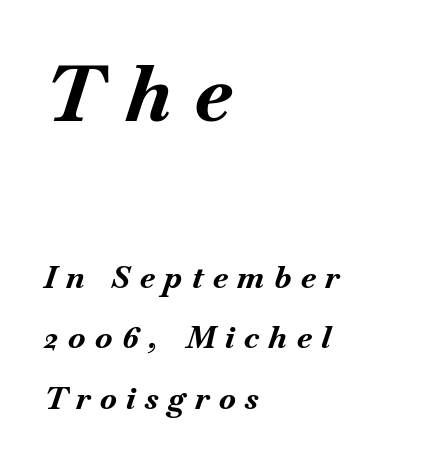
The image shows 77 px bold type, italic (leaning right); set left-aligned, loose line spacing (1.96x), unusually wide letter spacing (+0.31 em), not underlined; the first (top) block is 2.48x larger; medium stroke contrast and a small x-height.
